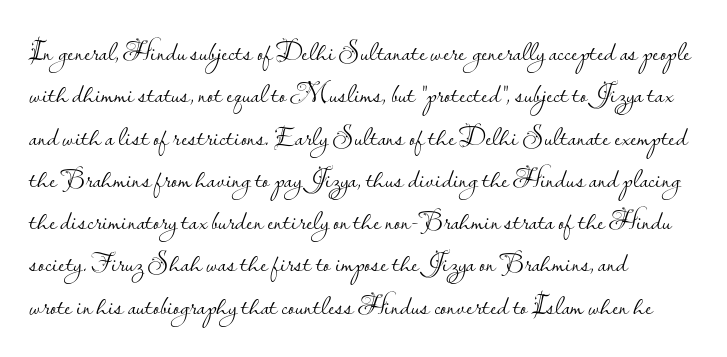
{"serif": "no", "bold": "no", "weight": "light", "width": "normal", "stroke_contrast": "low", "x_height": "small", "monospaced": "no", "underline": "no", "align": "left", "line_spacing": "normal", "line_spacing_ratio": 1.51, "letter_spacing": "normal", "letter_spacing_em": 0.0, "glyph_px": 28}
